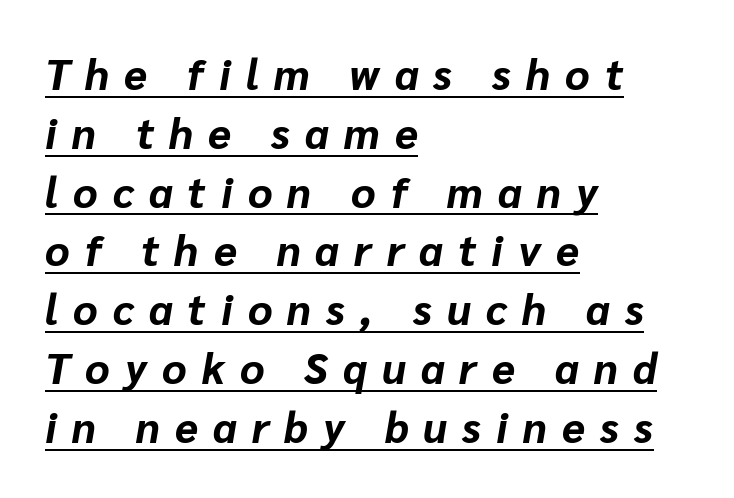
Q: Is the text bold? A: Yes.
Q: Is the text italic (slanted)? A: Yes, it leans right by about 10 degrees.
Q: Is the text underlined? A: Yes.
Q: How is the paragraph aligned? A: Left-aligned.
Q: Is the spacing between letters normal or unusually wide? A: Unusually wide.
Q: Is the spacing between lines tight, normal or loose? A: Normal.
Q: Width (condensed, normal, or wide)? A: Normal.
Q: Stroke contrast? A: Low.
Q: x-height? A: Medium.
Q: Monospaced? A: No.
